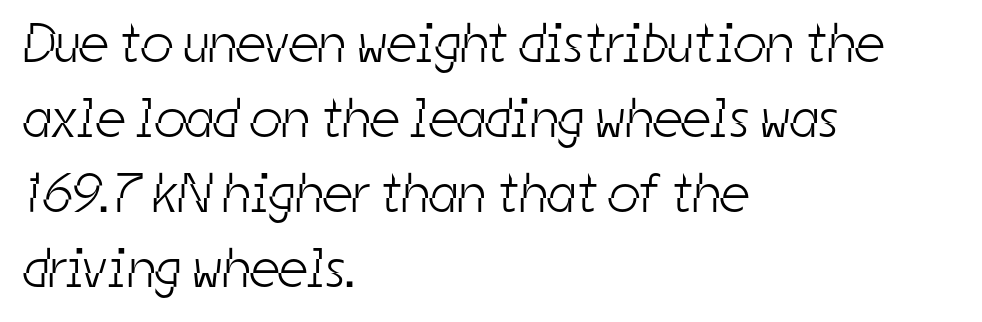
How are the letters spaced? Ordinarily, with no added tracking. Bold? No — there's no thickening of the strokes. Check where the strokes stop: nothing finishes them off — pure sans. Horizontal alignment here is leftward, the default for most running prose.
